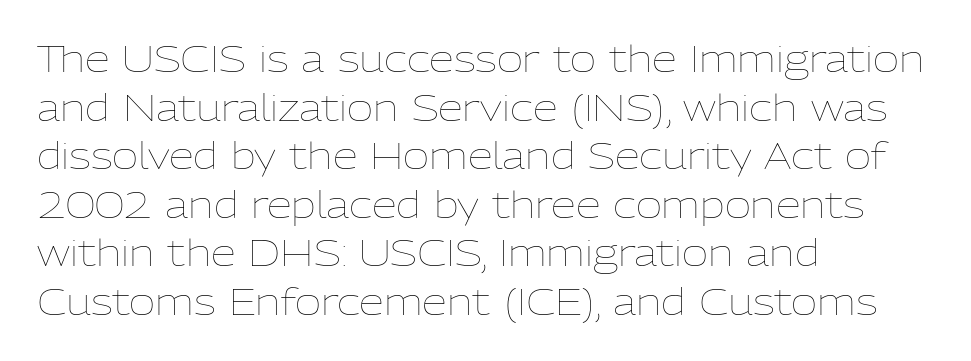
No heavy texture on the line: the type isn't bold. Line spacing here is normal. Standard letterfit; no display-style spreading of the glyphs. Is this a fixed-width face? No — the glyphs have proportional, varying widths. Quick note: underline off.
